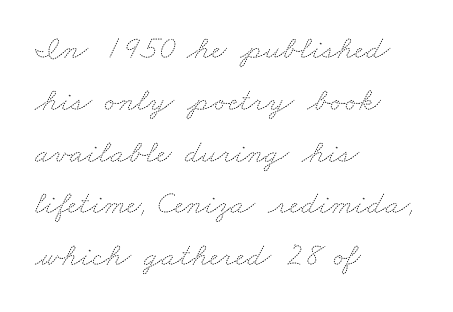
The rendering uses natural spacing where letterforms have individual widths. Notice how descenders clear the ascenders below comfortably — that's standard leading. On a weight scale, this lands at 450 or below. Descenders hang freely into open space.
